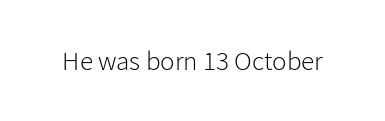
Has an underline been added? It has not. The type is set solid horizontally, with unmodified tracking. The characters are drawn with everyday or finer stroke widths. Every character sits straight up, as roman type does.
